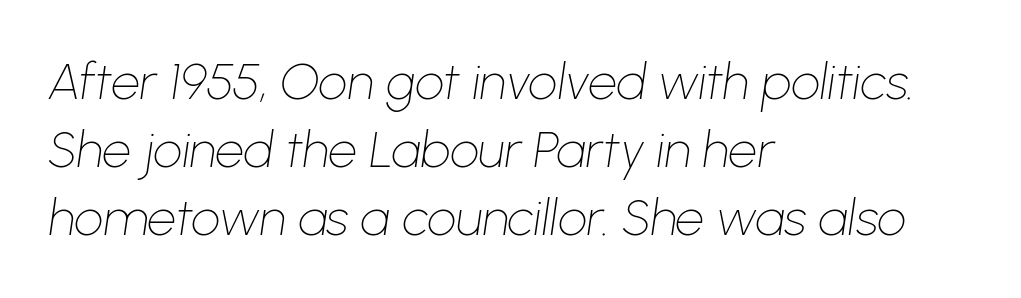
The image shows 51 px thin type, italic (leaning right); set left-aligned, normal line spacing (1.33x), normal letter spacing, not underlined; low stroke contrast and a medium x-height.
